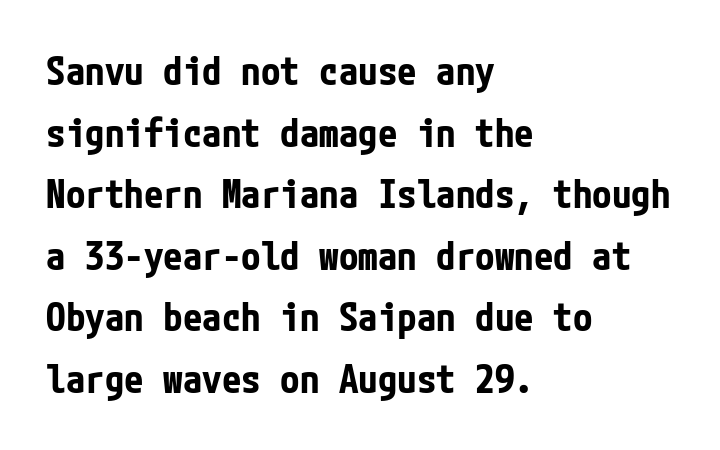
The image shows 39 px bold, condensed sans-serif type, upright; set left-aligned, normal line spacing (1.58x), normal letter spacing, not underlined; low stroke contrast and a medium x-height.
